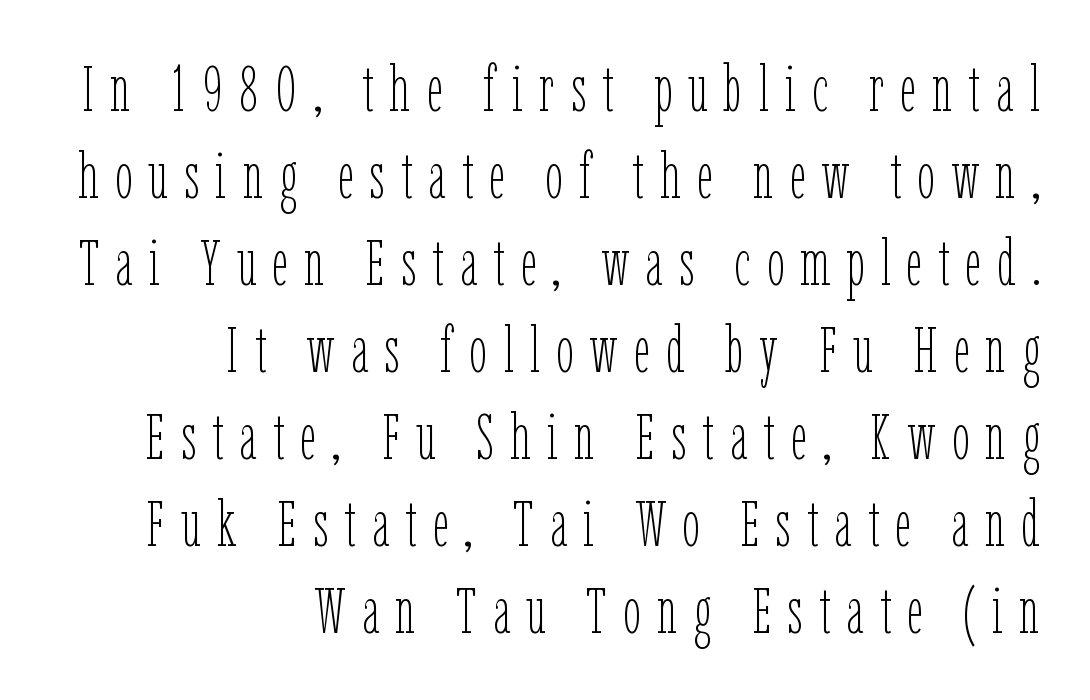
Q: Is the text bold? A: No.
Q: Is the text italic (slanted)? A: No, it is upright.
Q: Is the text underlined? A: No.
Q: How is the paragraph aligned? A: Right-aligned.
Q: Is the spacing between letters normal or unusually wide? A: Unusually wide.
Q: Is the spacing between lines tight, normal or loose? A: Normal.
Q: Width (condensed, normal, or wide)? A: Condensed.
Q: Stroke contrast? A: Low.
Q: x-height? A: Medium.
Q: Monospaced? A: No.
